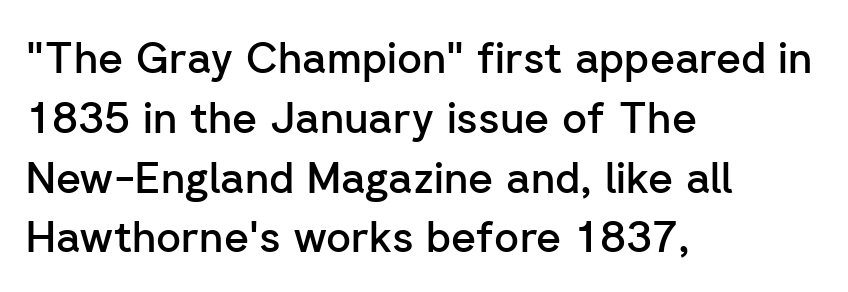
Just letters on the line, the space beneath them empty. The block of text has a typical density, with ordinary space between rows. Every stem runs plumb, perpendicular to the baseline. What stands out about the letter spacing? Nothing — it is the standard amount.
